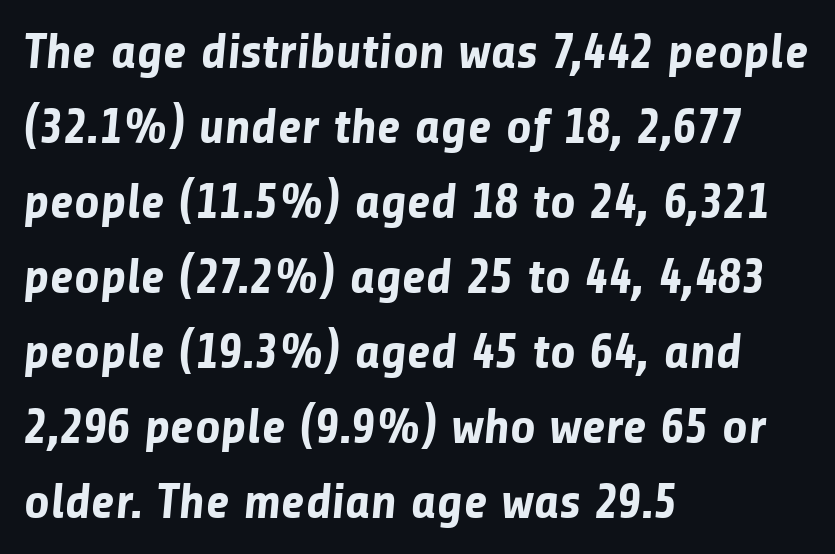
{"serif": "no", "bold": "yes", "weight": "bold", "width": "normal", "stroke_contrast": "low", "x_height": "medium", "monospaced": "no", "underline": "no", "align": "left", "line_spacing": "normal", "line_spacing_ratio": 1.5, "letter_spacing": "normal", "letter_spacing_em": 0.0, "glyph_px": 50}
